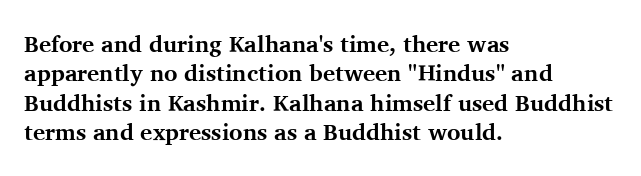
In terms of posture, this sample is upright. Whoever set this chose a conventional vertical rhythm. The space directly below the letters is spotless. A typesetter would call this zero additional tracking.
